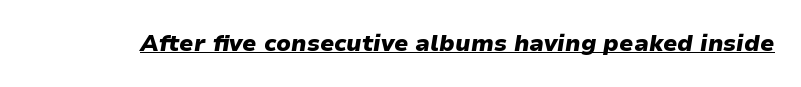
Q: Is the text bold? A: Yes.
Q: Is the text italic (slanted)? A: Yes, it leans right by about 9 degrees.
Q: Is the text underlined? A: Yes.
Q: Is the spacing between letters normal or unusually wide? A: Normal.
